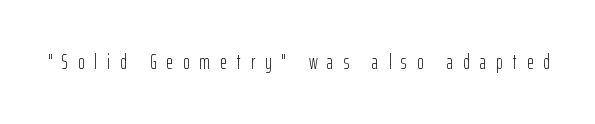
Heaviness? Minimal to ordinary, like unemphasized prose. Glance below the letters and you will spot only blank space. The letters stand upright; this is a roman face. The letters are spread apart with noticeably loose tracking.
